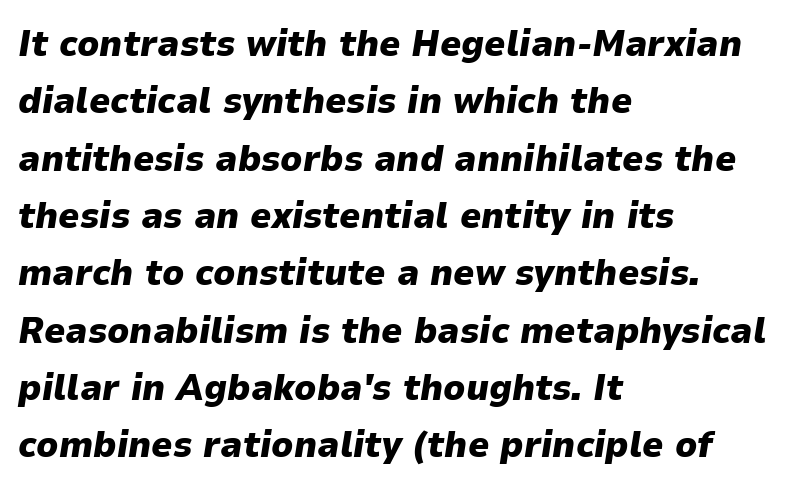
The image shows 37 px heavy type, italic (leaning right); set left-aligned, normal line spacing (1.55x), normal letter spacing, not underlined; low stroke contrast and a medium x-height.
